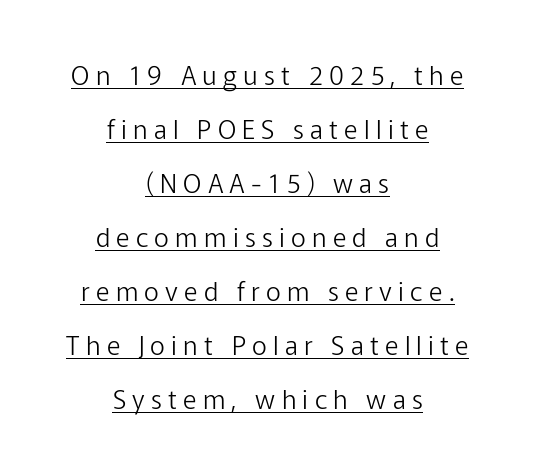
Q: Is the text bold? A: No.
Q: Is the text italic (slanted)? A: No, it is upright.
Q: Is the text underlined? A: Yes.
Q: How is the paragraph aligned? A: Centered.
Q: Is the spacing between letters normal or unusually wide? A: Unusually wide.
Q: Is the spacing between lines tight, normal or loose? A: Loose.
